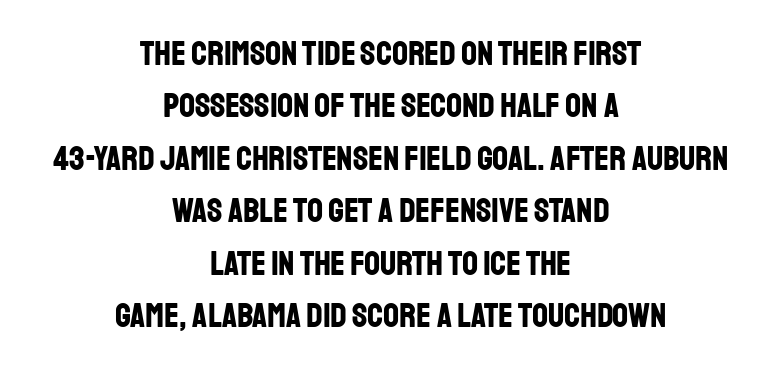
Vertical strokes here are truly vertical. A typesetter would label this face a sans. Proportional: the letters do not fall into vertical columns. Where is the straight margin? There isn't one; the lines are centered. Has an underline been added? It has not.
